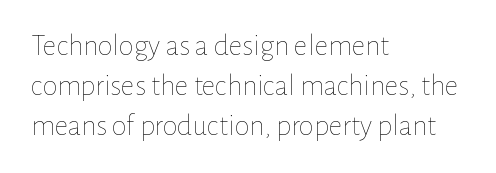
You could not count columns in this text — the font is proportionally spaced. Typeset ragged right — the left edge is the straight one. The weight would be labelled regular, book, light, or lighter still. Is there any slant? The stems are plumb. The line texture is even and compact thanks to regular tracking. The passage shown stacks its lines at a standard gap.
